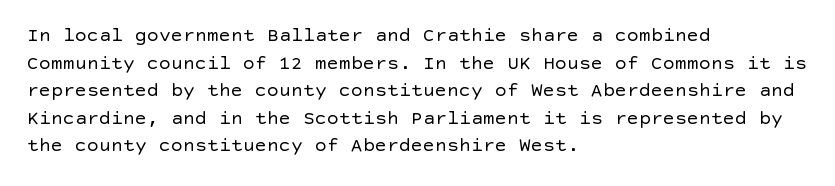
{"italic": "no", "bold": "no", "underline": "no", "align": "left", "line_spacing": "normal", "line_spacing_ratio": 1.38, "letter_spacing": "normal", "letter_spacing_em": 0.0, "glyph_px": 20}
